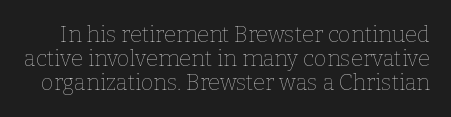
Q: Is the text bold? A: No.
Q: Is the text italic (slanted)? A: No, it is upright.
Q: Is the text underlined? A: No.
Q: Is the spacing between letters normal or unusually wide? A: Normal.
Q: Is the spacing between lines tight, normal or loose? A: Tight.
